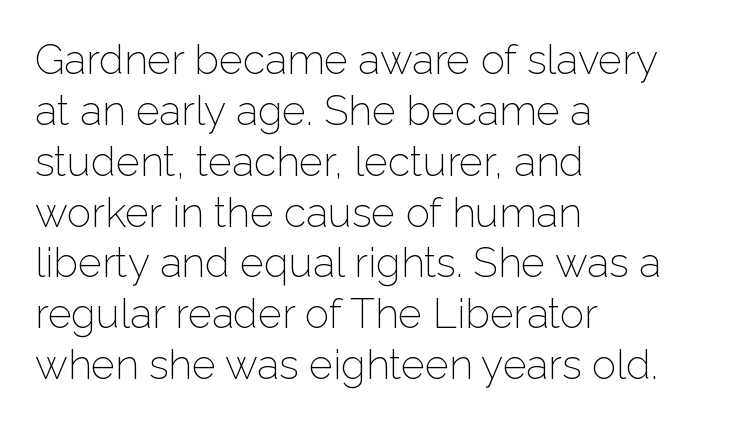
Q: Is the text bold? A: No.
Q: Is the text italic (slanted)? A: No, it is upright.
Q: Is the typeface a serif or a sans-serif typeface? A: Sans-serif.
Q: Is the text underlined? A: No.
Q: How is the paragraph aligned? A: Left-aligned.
Q: Is the spacing between letters normal or unusually wide? A: Normal.
Q: Width (condensed, normal, or wide)? A: Normal.
Q: Stroke contrast? A: Low.
Q: x-height? A: Medium.
Q: Monospaced? A: No.
